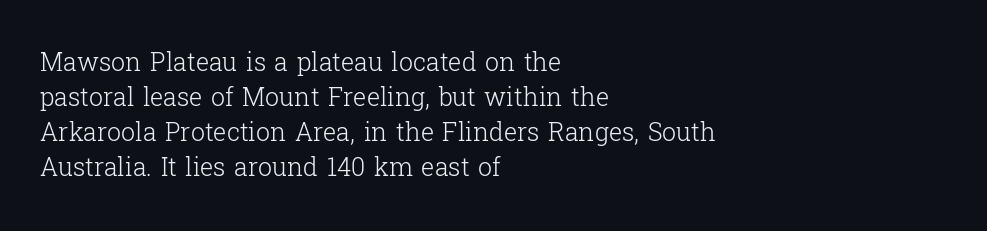
The image shows 25 px text type, upright; set left-aligned, normal line spacing (1.4x), normal letter spacing, not underlined.
